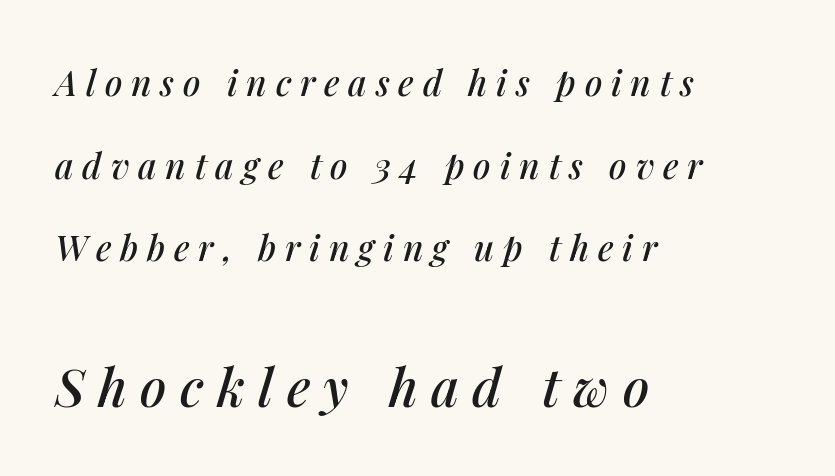
The image shows 53 px text type, italic (leaning right); set left-aligned, loose line spacing (2.36x), unusually wide letter spacing (+0.25 em), not underlined; the second (bottom) block is 1.51x larger; medium stroke contrast and a medium x-height.
